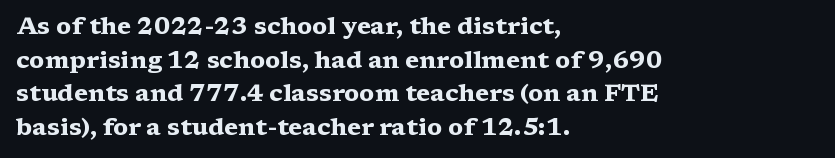
Any mark beneath the type? The region is blank. Regular leading. The face used here is rendered with its standard letterfit. These words are printed bold, with thick strokes throughout. Italic? Not at all — the glyphs are vertical. Left-aligned paragraph, ragged on the right.
